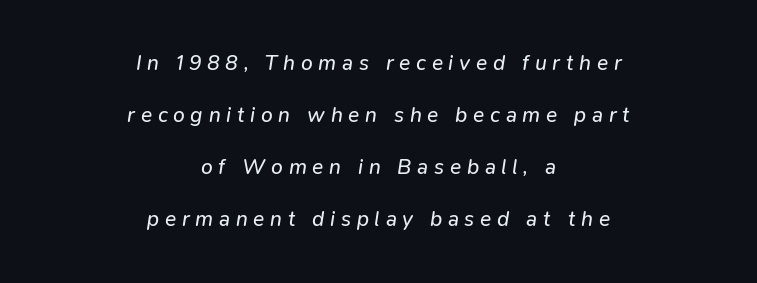
Q: Is the text bold? A: No.
Q: Is the text italic (slanted)? A: Yes, it leans right by about 9 degrees.
Q: Is the text underlined? A: No.
Q: How is the paragraph aligned? A: Centered.
Q: Is the spacing between letters normal or unusually wide? A: Unusually wide.
Q: Is the spacing between lines tight, normal or loose? A: Loose.
